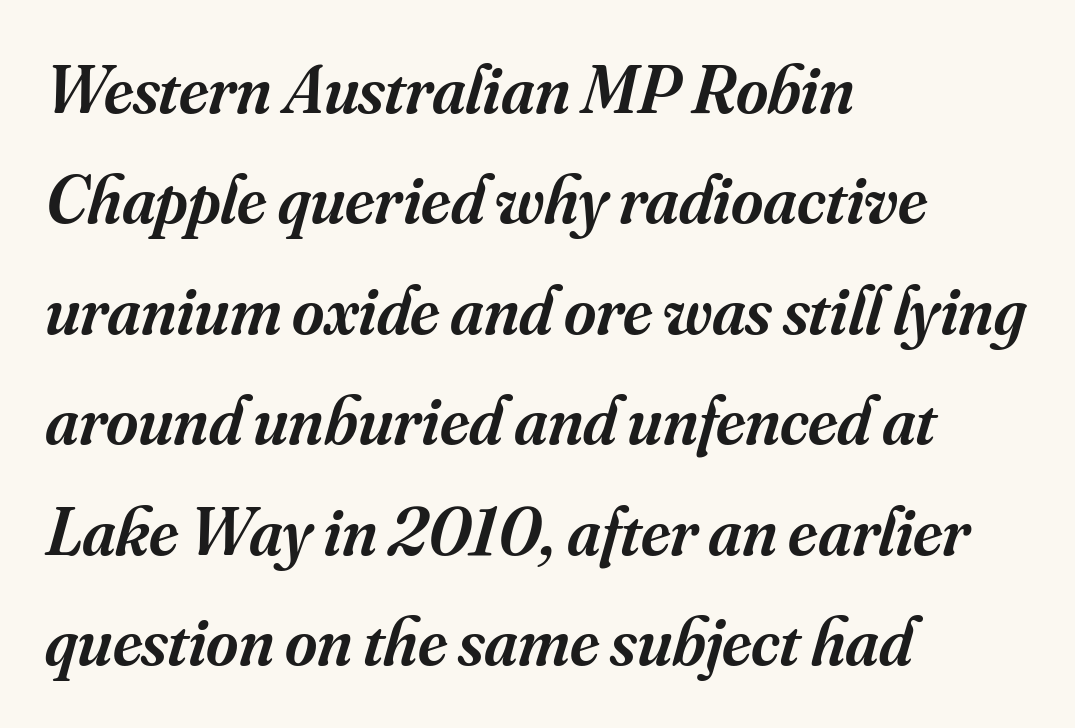
The image shows 69 px semibold serif type, italic (leaning right); set left-aligned, normal line spacing (1.6x), normal letter spacing, not underlined; medium stroke contrast and a small x-height.
